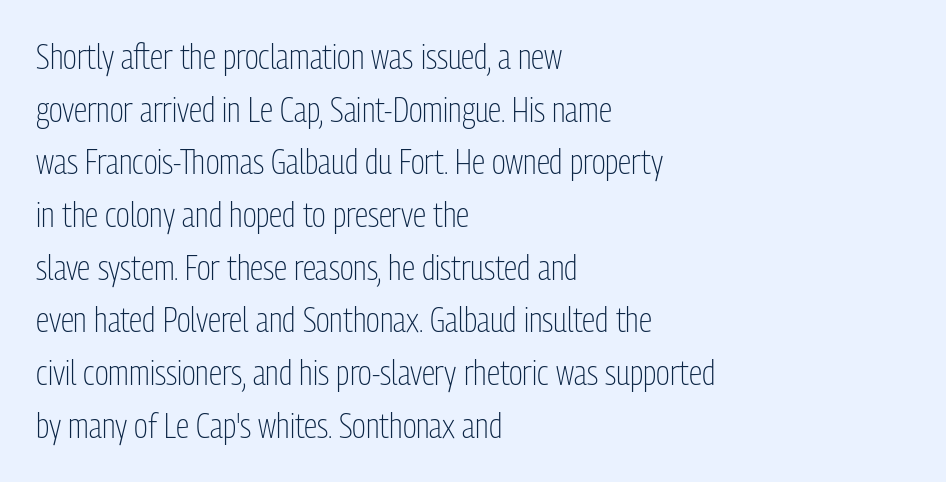
{"serif": "no", "italic": "no", "bold": "no", "weight": "light", "width": "condensed", "stroke_contrast": "low", "x_height": "medium", "monospaced": "no", "underline": "no", "align": "left", "line_spacing": "normal", "line_spacing_ratio": 1.55, "letter_spacing": "normal", "letter_spacing_em": 0.0, "glyph_px": 34}
